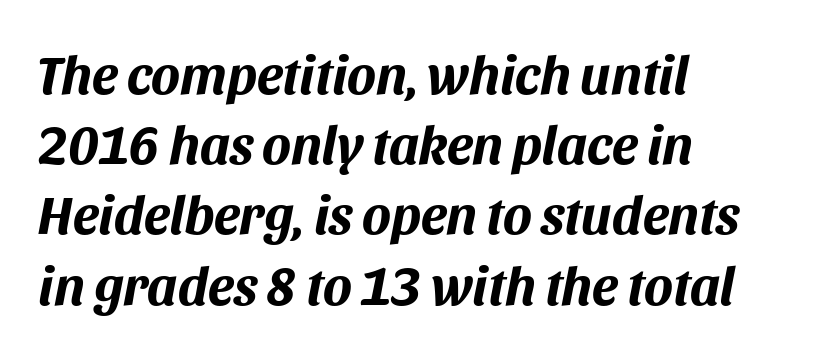
Descenders hang freely into open space. This sample uses plain, unmodified letter spacing. Think of a printed novel: that variable character pitch is what you see here. Posture: slanted. This block has exactly the height ordinary leading produces.
